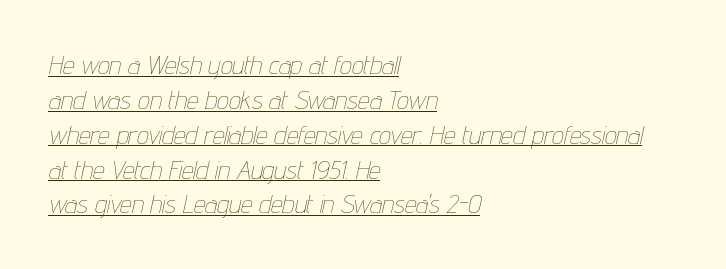
The image shows 26 px text type, italic (leaning right); set left-aligned, normal line spacing (1.34x), normal letter spacing, underlined.
